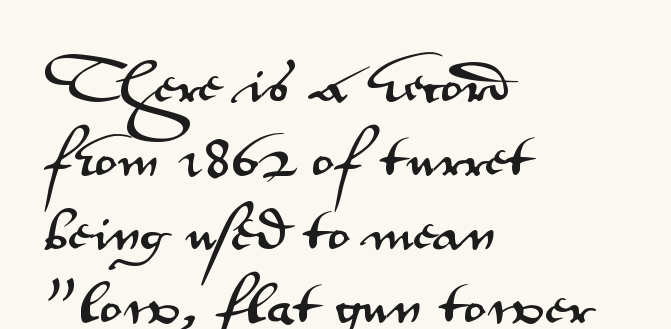
{"serif": "no", "width": "wide", "stroke_contrast": "medium", "x_height": "small", "monospaced": "no", "underline": "no", "align": "left", "line_spacing": "normal", "line_spacing_ratio": 1.57, "letter_spacing": "normal", "letter_spacing_em": 0.0, "glyph_px": 47}
